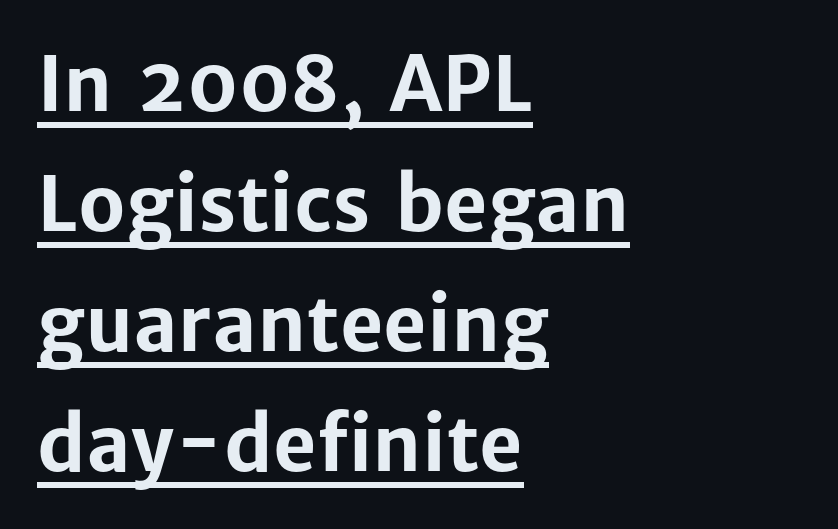
{"serif": "no", "italic": "no", "bold": "yes", "weight": "bold", "width": "normal", "stroke_contrast": "low", "x_height": "medium", "monospaced": "no", "underline": "yes", "align": "left", "line_spacing": "normal", "line_spacing_ratio": 1.6, "letter_spacing": "normal", "letter_spacing_em": 0.0, "glyph_px": 75}
